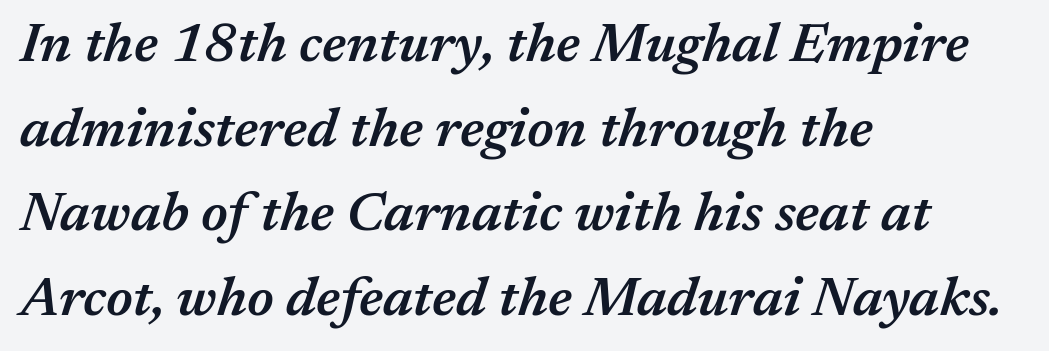
Q: Is the text bold? A: Semi-bold.
Q: Is the text italic (slanted)? A: Yes, it leans right by about 17 degrees.
Q: Is the text underlined? A: No.
Q: How is the paragraph aligned? A: Left-aligned.
Q: Is the spacing between letters normal or unusually wide? A: Normal.
Q: Is the spacing between lines tight, normal or loose? A: Normal.
Q: Width (condensed, normal, or wide)? A: Normal.
Q: Stroke contrast? A: Medium.
Q: x-height? A: Medium.
Q: Monospaced? A: No.
